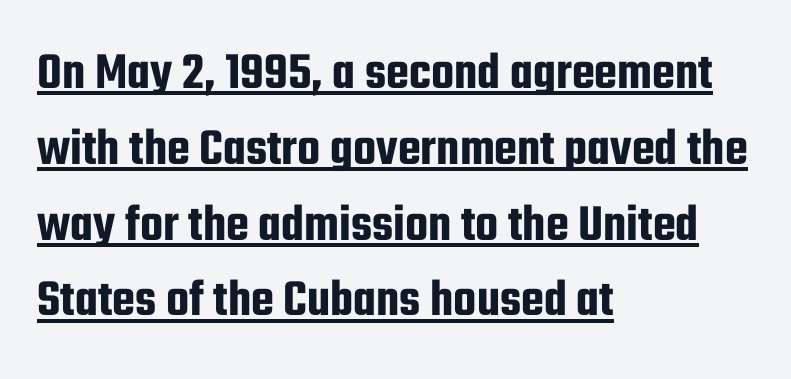
Q: Is the text italic (slanted)? A: No, it is upright.
Q: Is the typeface a serif or a sans-serif typeface? A: Sans-serif.
Q: Is the text underlined? A: Yes.
Q: How is the paragraph aligned? A: Left-aligned.
Q: Is the spacing between letters normal or unusually wide? A: Normal.
Q: Is the spacing between lines tight, normal or loose? A: Normal.
Q: Width (condensed, normal, or wide)? A: Condensed.
Q: Stroke contrast? A: Low.
Q: x-height? A: Medium.
Q: Monospaced? A: No.
